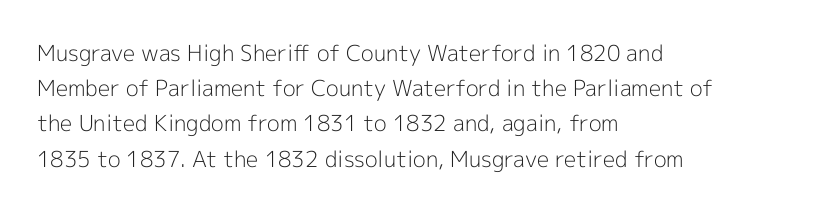
{"italic": "no", "bold": "no", "underline": "no", "align": "left", "line_spacing": "normal", "line_spacing_ratio": 1.6, "letter_spacing": "normal", "letter_spacing_em": 0.0, "glyph_px": 22}
